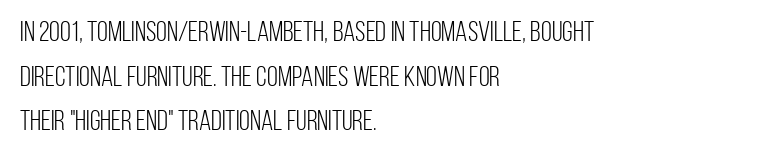
{"serif": "no", "italic": "no", "bold": "no", "weight": "light", "width": "condensed", "stroke_contrast": "low", "x_height": "large", "monospaced": "no", "underline": "no", "align": "left", "line_spacing": "normal", "line_spacing_ratio": 1.59, "letter_spacing": "normal", "letter_spacing_em": 0.0, "glyph_px": 28}
